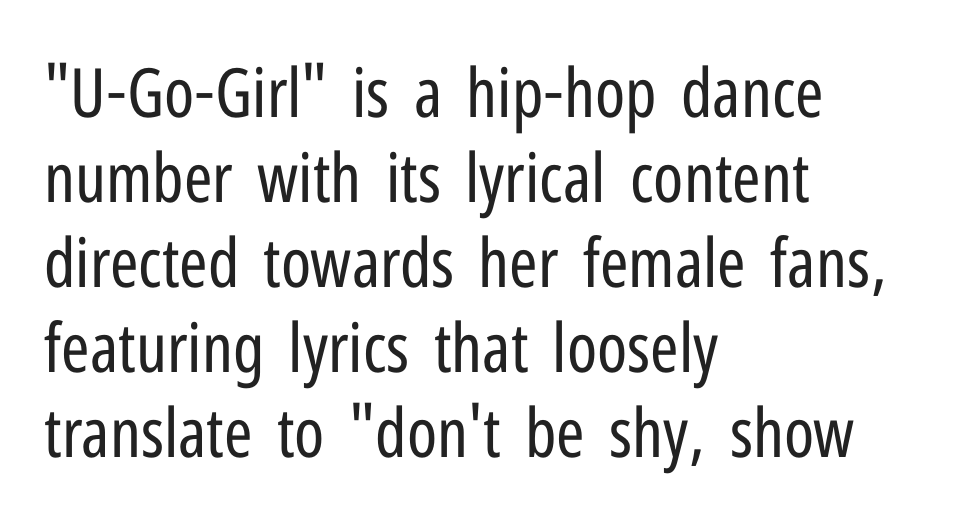
{"serif": "no", "italic": "no", "bold": "no", "weight": "regular", "width": "condensed", "stroke_contrast": "low", "x_height": "medium", "monospaced": "no", "underline": "no", "align": "left", "line_spacing": "normal", "line_spacing_ratio": 1.25, "letter_spacing": "normal", "letter_spacing_em": 0.0, "glyph_px": 68}
